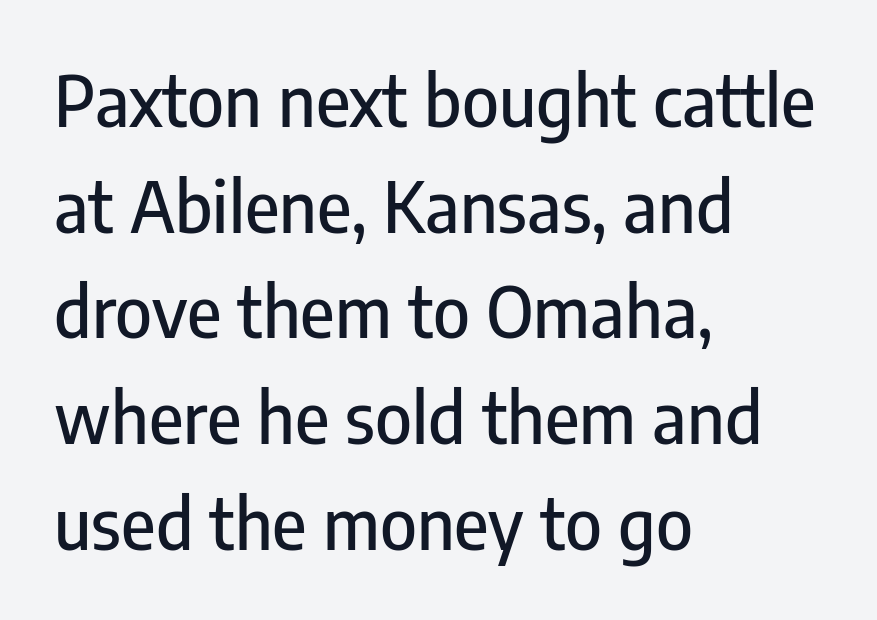
Line starts are locked; line ends wander. Each row of text sits above clean, open space. The line texture is even and compact thanks to regular tracking. Each new line begins a customary step beneath the previous one. This is sans-serif lettering, the kind often seen on screens and signage.
